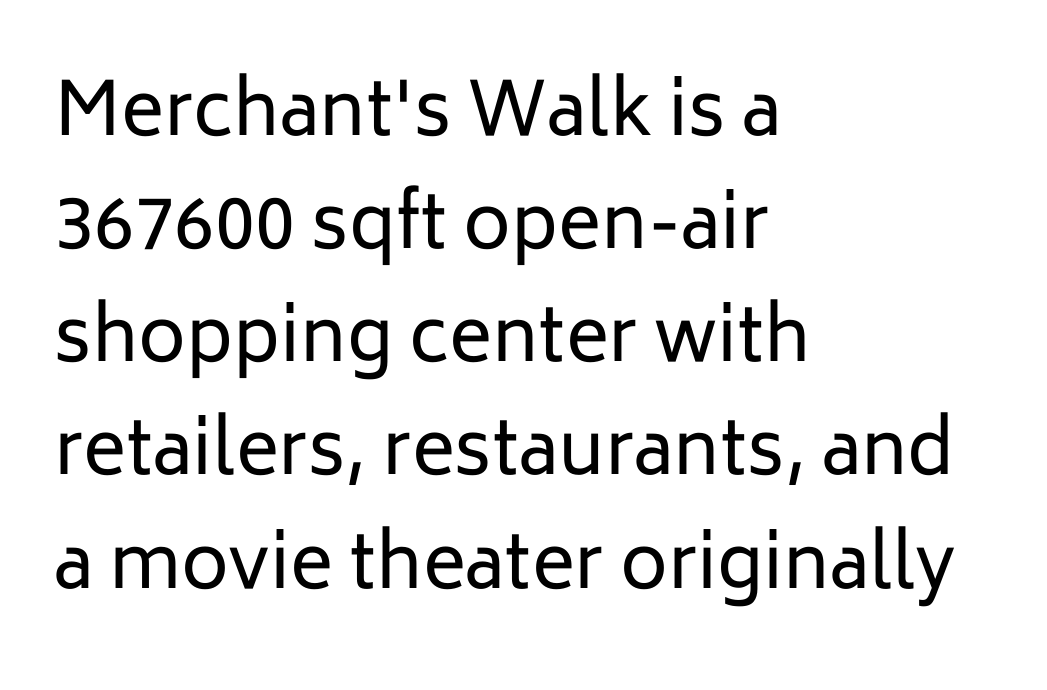
Each letter keeps its own natural width here, so spacing adapts to shape. You can tell it's not italic because the verticals are truly vertical. The setting favours the left margin, as ordinary paragraphs usually do. Quick note: interline space is typical. The characters are drawn with everyday or finer stroke widths. No word sits above an underline.
